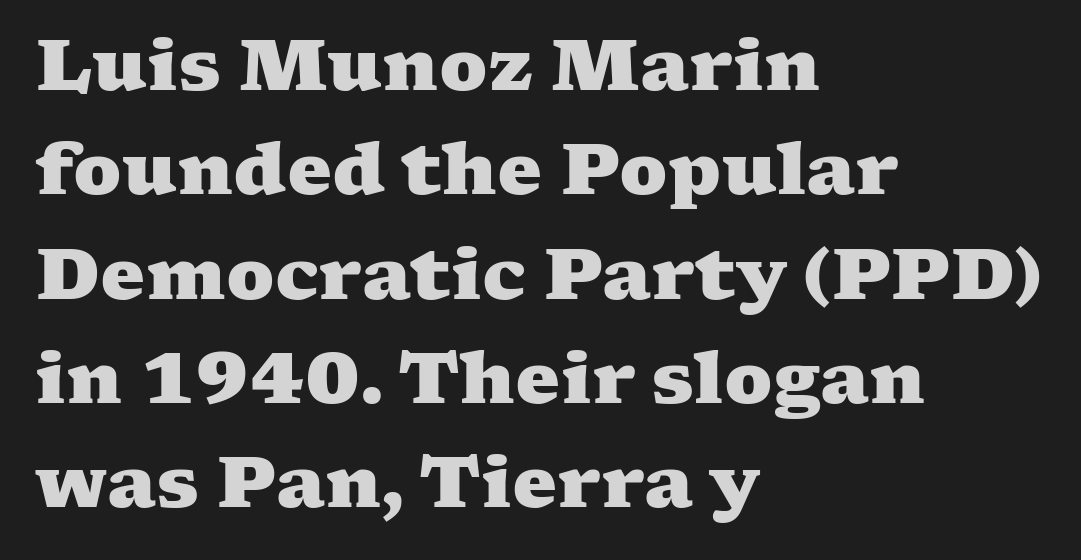
The image shows 71 px heavy, wide serif type; set left-aligned, normal line spacing (1.47x), normal letter spacing, not underlined; medium stroke contrast and a medium x-height.
